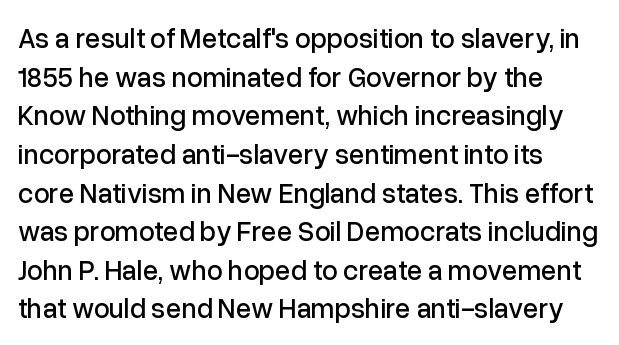
Q: Is the text italic (slanted)? A: No, it is upright.
Q: Is the typeface a serif or a sans-serif typeface? A: Sans-serif.
Q: Is the text underlined? A: No.
Q: Is the spacing between letters normal or unusually wide? A: Normal.
Q: Is the spacing between lines tight, normal or loose? A: Normal.
Q: Width (condensed, normal, or wide)? A: Normal.
Q: Stroke contrast? A: Low.
Q: x-height? A: Medium.
Q: Monospaced? A: No.
